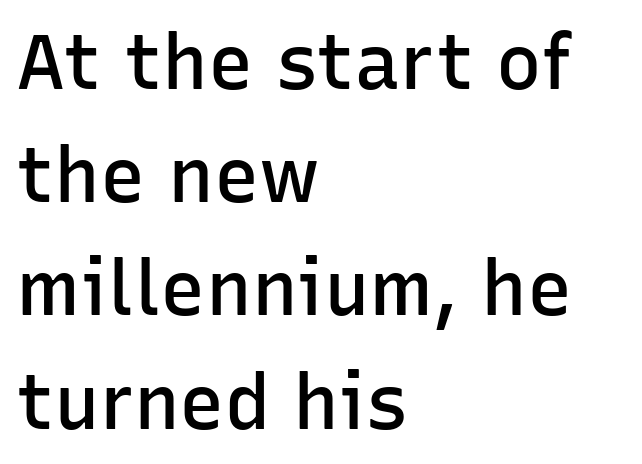
{"serif": "no", "italic": "no", "bold": "semi", "weight": "semibold", "width": "normal", "stroke_contrast": "low", "x_height": "medium", "monospaced": "no", "underline": "no", "align": "left", "line_spacing": "normal", "line_spacing_ratio": 1.49, "letter_spacing": "normal", "letter_spacing_em": 0.0, "glyph_px": 76}
